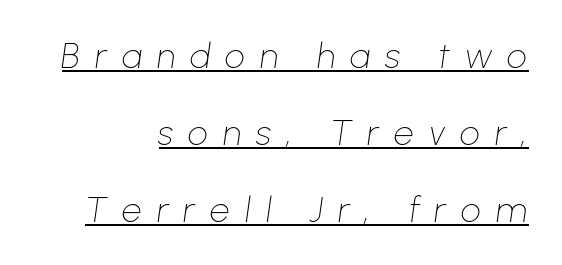
The image shows 35 px thin type, italic (leaning right); set right-aligned, loose line spacing (2.2x), unusually wide letter spacing (+0.43 em), underlined; low stroke contrast and a medium x-height.
